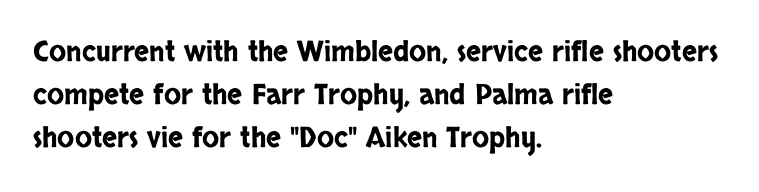
Q: Is the text italic (slanted)? A: No, it is upright.
Q: Is the typeface a serif or a sans-serif typeface? A: Sans-serif.
Q: Is the text underlined? A: No.
Q: How is the paragraph aligned? A: Left-aligned.
Q: Is the spacing between letters normal or unusually wide? A: Normal.
Q: Is the spacing between lines tight, normal or loose? A: Normal.
Q: Width (condensed, normal, or wide)? A: Condensed.
Q: Stroke contrast? A: Low.
Q: x-height? A: Large.
Q: Monospaced? A: No.
